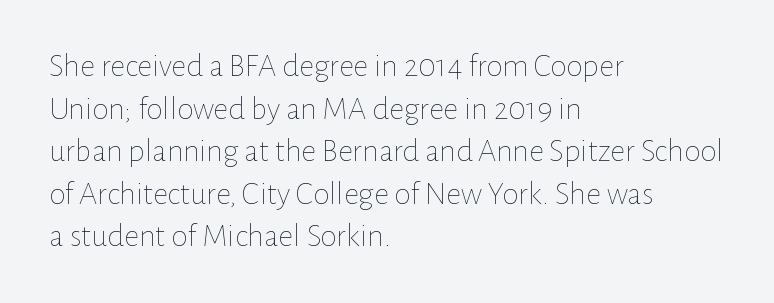
Q: Is the text bold? A: No.
Q: Is the text italic (slanted)? A: No, it is upright.
Q: Is the text underlined? A: No.
Q: How is the paragraph aligned? A: Left-aligned.
Q: Is the spacing between letters normal or unusually wide? A: Normal.
Q: Is the spacing between lines tight, normal or loose? A: Normal.
Q: Width (condensed, normal, or wide)? A: Normal.
Q: Stroke contrast? A: Low.
Q: x-height? A: Medium.
Q: Monospaced? A: No.
